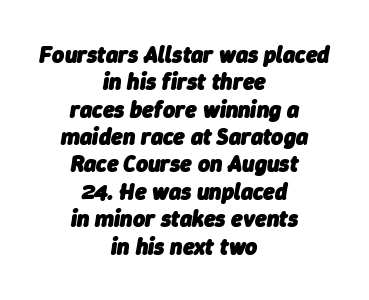
{"italic": "yes", "lean": "right", "slant_degrees": 9, "bold": "yes", "underline": "no", "align": "center", "line_spacing_ratio": 1.19, "letter_spacing": "normal", "letter_spacing_em": 0.0, "glyph_px": 23}
